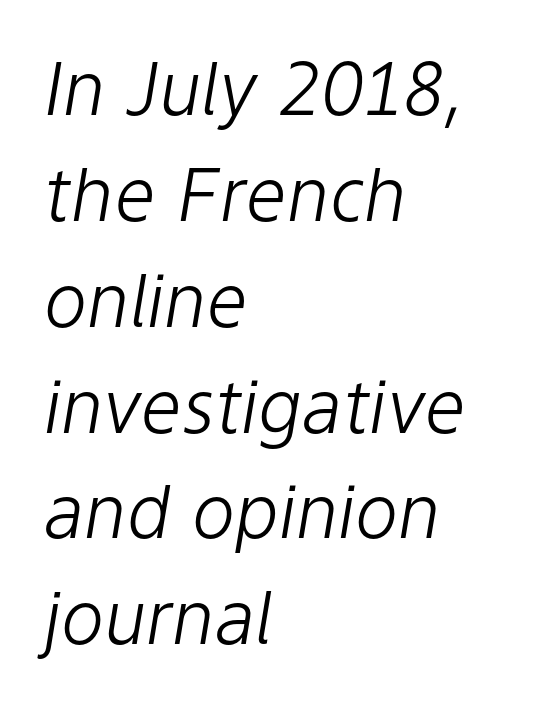
{"italic": "yes", "lean": "right", "slant_degrees": 9, "bold": "no", "weight": "light", "width": "normal", "stroke_contrast": "low", "x_height": "medium", "monospaced": "no", "underline": "no", "align": "left", "line_spacing": "normal", "line_spacing_ratio": 1.45, "letter_spacing": "normal", "letter_spacing_em": 0.0, "glyph_px": 73}
